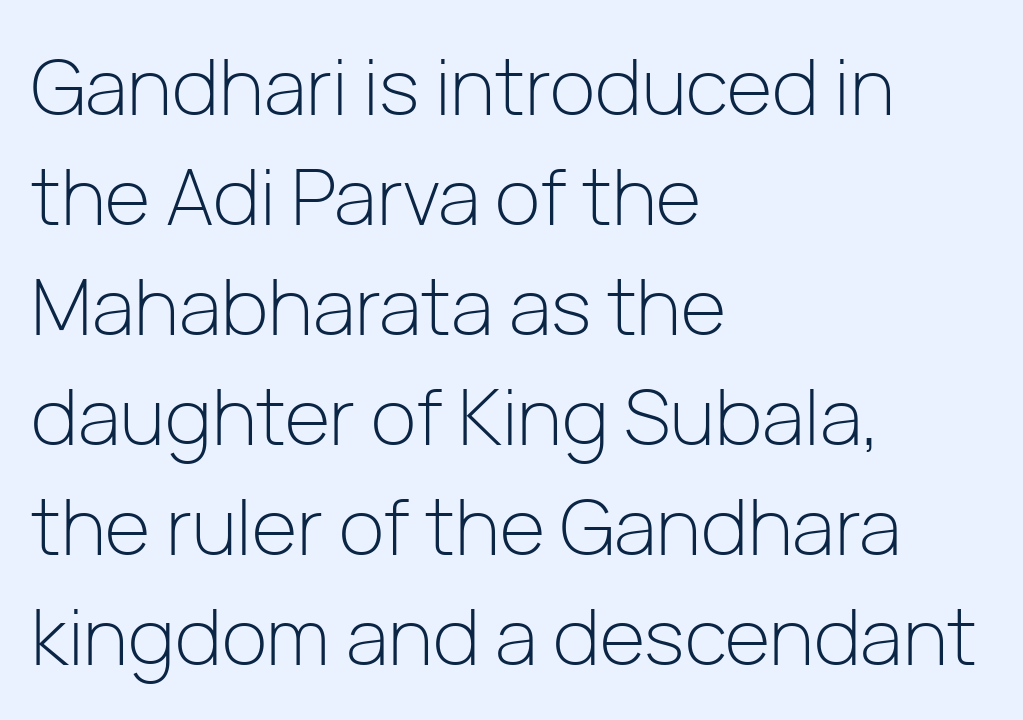
The image shows 78 px light sans-serif type, upright; set left-aligned, normal line spacing (1.41x), normal letter spacing, not underlined; low stroke contrast and a medium x-height.
